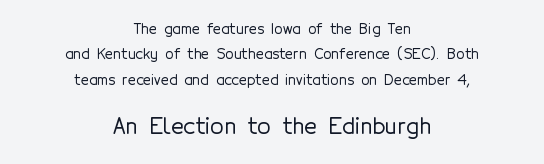
The image shows 22 px text type, upright; set centered, line spacing 1.82x, normal letter spacing, not underlined; the second (bottom) block is 1.57x larger.
